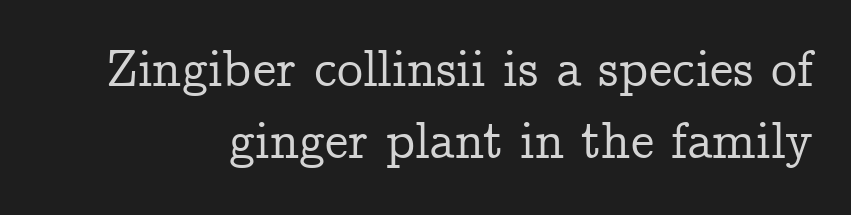
Q: Is the text italic (slanted)? A: No, it is upright.
Q: Is the typeface a serif or a sans-serif typeface? A: Serif.
Q: Is the text underlined? A: No.
Q: Is the spacing between letters normal or unusually wide? A: Normal.
Q: Is the spacing between lines tight, normal or loose? A: Normal.
Q: Width (condensed, normal, or wide)? A: Normal.
Q: Stroke contrast? A: Low.
Q: x-height? A: Medium.
Q: Monospaced? A: No.
